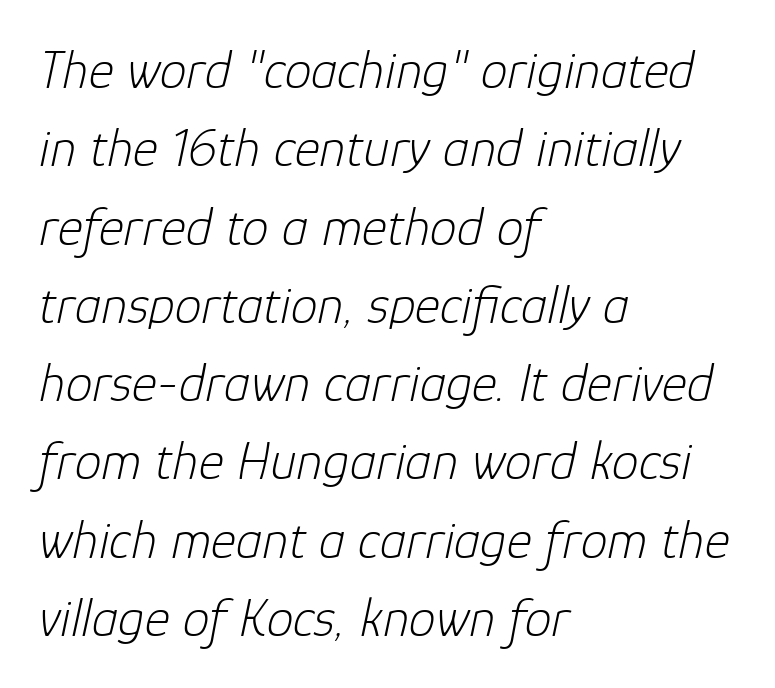
Q: Is the text bold? A: No.
Q: Is the text italic (slanted)? A: Yes, it leans right by about 12 degrees.
Q: Is the text underlined? A: No.
Q: How is the paragraph aligned? A: Left-aligned.
Q: Is the spacing between letters normal or unusually wide? A: Normal.
Q: Is the spacing between lines tight, normal or loose? A: Normal.
Q: Width (condensed, normal, or wide)? A: Normal.
Q: Stroke contrast? A: Low.
Q: x-height? A: Medium.
Q: Monospaced? A: No.
